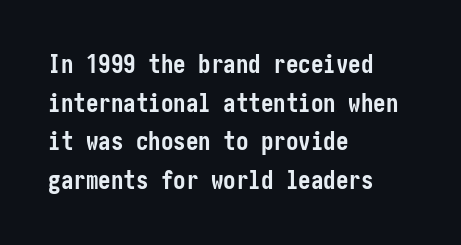
Lines of text with bare space underneath. Default kerning and tracking; the words read as compact shapes. Typeset ragged right — the left edge is the straight one. Regarding leading, the lines here are spaced in the standard way. Every stem runs plumb, perpendicular to the baseline.
